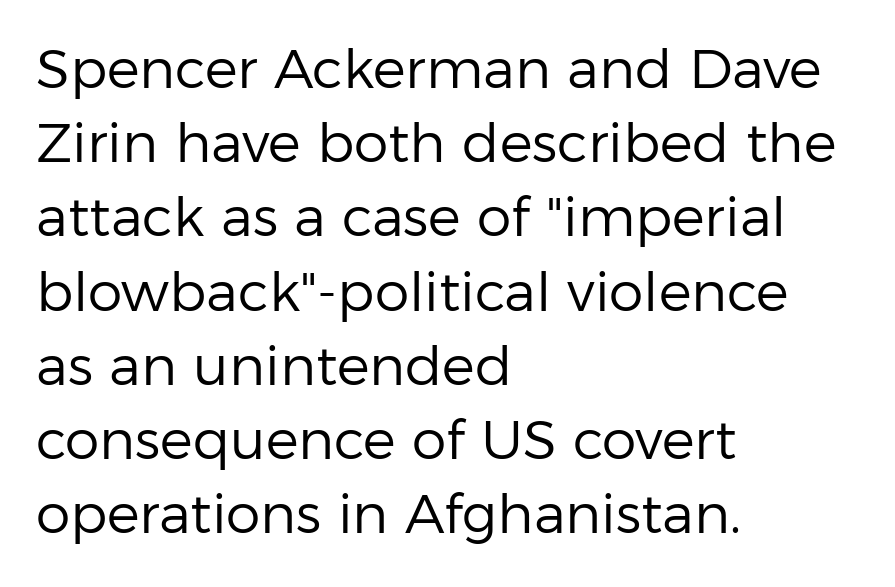
Q: Is the text bold? A: No.
Q: Is the text italic (slanted)? A: No, it is upright.
Q: Is the typeface a serif or a sans-serif typeface? A: Sans-serif.
Q: Is the text underlined? A: No.
Q: How is the paragraph aligned? A: Left-aligned.
Q: Is the spacing between letters normal or unusually wide? A: Normal.
Q: Is the spacing between lines tight, normal or loose? A: Normal.
Q: Width (condensed, normal, or wide)? A: Normal.
Q: Stroke contrast? A: Low.
Q: x-height? A: Medium.
Q: Monospaced? A: No.
